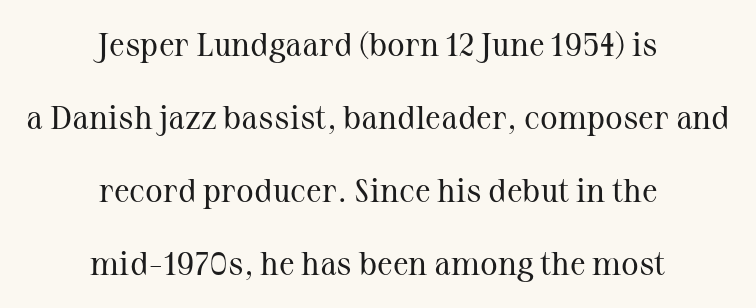
Observe the ordinary spacing: letters are neighbours, not strangers. A centered setting, common on invitations and titles, is used for this passage. When letters stand straight like this, we call the style roman or upright. Is this a fixed-width face? No — the glyphs have proportional, varying widths. Horizontal bands of white between lines are thick stripes.
